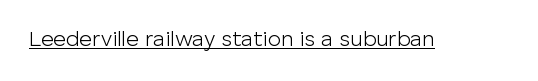
Does a line run under the words? Yes, clearly. Each word holds together tightly as a unit, with standard inter-letter gaps. When letters stand straight like this, we call the style roman or upright. Compared with a typical body face, this is equally light or lighter still.
